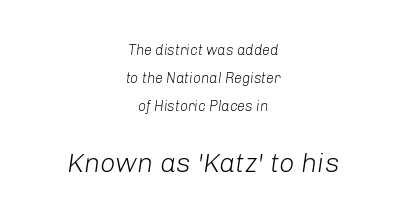
{"italic": "yes", "lean": "right", "slant_degrees": 8, "bold": "no", "underline": "no", "align": "center", "line_spacing": "loose", "line_spacing_ratio": 1.99, "letter_spacing": "normal", "letter_spacing_em": 0.0, "larger_block": "second", "size_ratio": 1.93, "glyph_px": 27}
